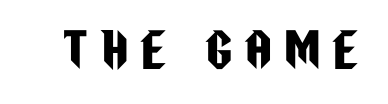
The image shows 46 px condensed sans-serif type, upright; set unusually wide letter spacing (+0.29 em), not underlined; low stroke contrast and a large x-height.
